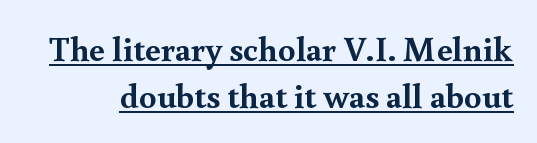
{"serif": "yes", "italic": "no", "bold": "yes", "weight": "semibold", "width": "normal", "x_height": "small", "monospaced": "no", "underline": "yes", "line_spacing": "normal", "line_spacing_ratio": 1.35, "letter_spacing": "normal", "letter_spacing_em": 0.0, "glyph_px": 35}
